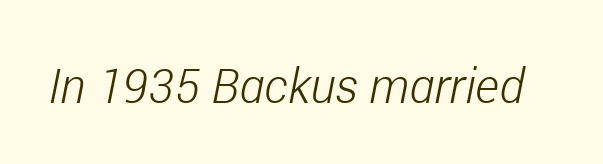
A typesetter would call this zero additional tracking. Each letter keeps its own natural width here, so spacing adapts to shape. Summary of weight: not heavy and not bold. Does the lettering tilt? It does — this is italic. Each row of text sits above clean, open space.
